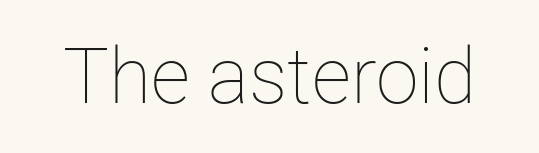
{"italic": "no", "bold": "no", "weight": "thin", "width": "normal", "stroke_contrast": "low", "x_height": "medium", "monospaced": "no", "underline": "no", "letter_spacing": "normal", "letter_spacing_em": 0.0, "glyph_px": 77}
